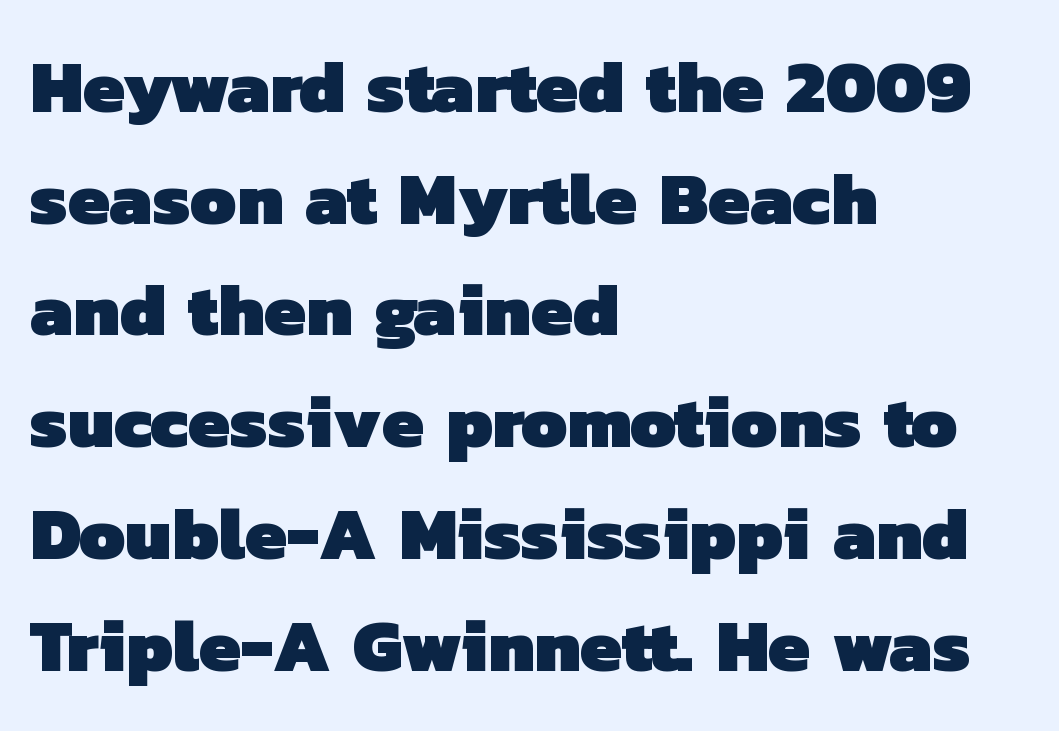
{"serif": "no", "bold": "yes", "weight": "heavy", "width": "normal", "stroke_contrast": "low", "x_height": "medium", "monospaced": "no", "underline": "no", "align": "left", "line_spacing": "normal", "line_spacing_ratio": 1.51, "letter_spacing": "normal", "letter_spacing_em": 0.0, "glyph_px": 74}
